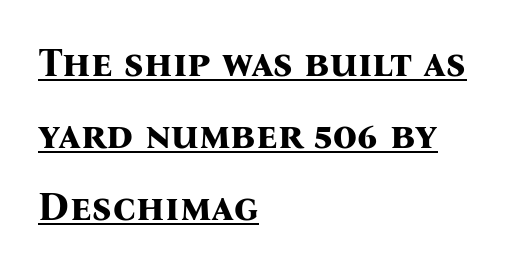
The image shows 40 px bold serif type, upright; set left-aligned, line spacing 1.8x, normal letter spacing, underlined; medium stroke contrast and a medium x-height.
